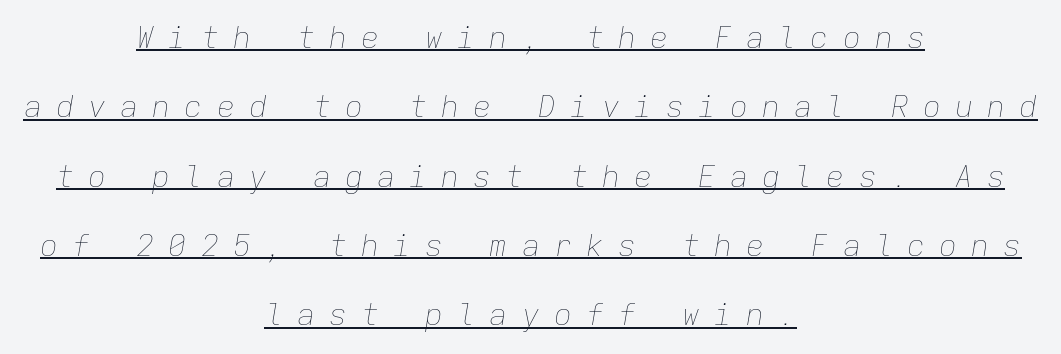
The image shows 30 px thin type, italic (leaning right), monospaced; set centered, loose line spacing (2.31x), unusually wide letter spacing (+0.47 em), underlined; low stroke contrast and a medium x-height.
